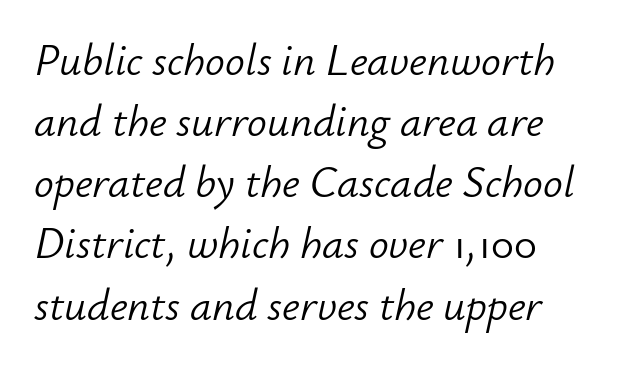
{"italic": "yes", "lean": "right", "slant_degrees": 12, "bold": "no", "weight": "light", "width": "normal", "stroke_contrast": "low", "x_height": "small", "monospaced": "no", "underline": "no", "align": "left", "line_spacing": "normal", "line_spacing_ratio": 1.39, "letter_spacing": "normal", "letter_spacing_em": 0.0, "glyph_px": 44}
